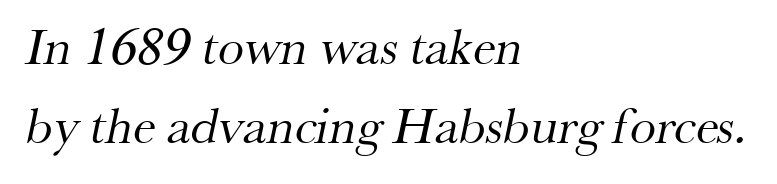
Normally led — the rows are evenly, conventionally spaced. Note the varied advance widths — an 'i' is clearly narrower than an 'm'. These lines are set flush left with a ragged right edge. Only glyphs here, with clear space below each row.
